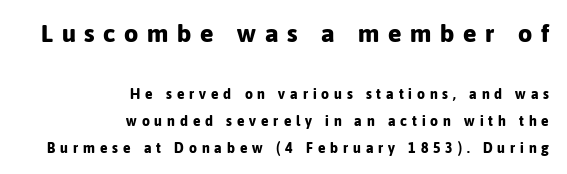
Whoever set this made the first block the dominant, larger element. One-word summary of the alignment: right. Unlike italic type, these characters show no tilt at all. Heavy-handed strokes throughout: this text is bold. Here the glyphs are tracked loosely, breaking word shapes into spaced letters. This block would shrink considerably if given ordinary leading; it's expanded now.
